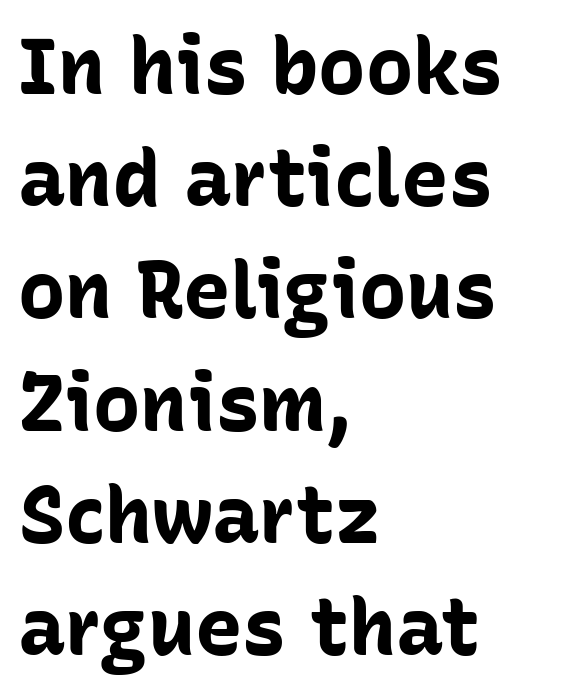
{"serif": "no", "italic": "no", "bold": "yes", "weight": "bold", "width": "normal", "stroke_contrast": "low", "x_height": "medium", "monospaced": "no", "underline": "no", "align": "left", "line_spacing": "normal", "line_spacing_ratio": 1.42, "letter_spacing": "normal", "letter_spacing_em": 0.0, "glyph_px": 79}
